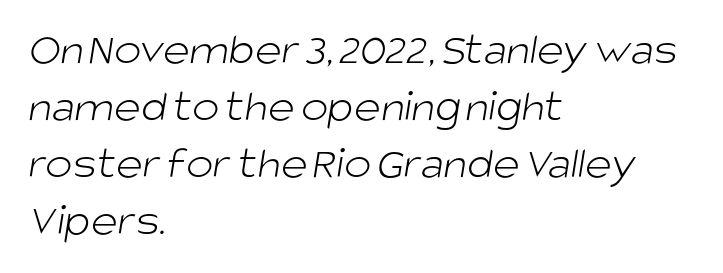
The image shows 46 px light sans-serif type; set left-aligned, line spacing 1.24x, normal letter spacing, not underlined; low stroke contrast and a large x-height.
